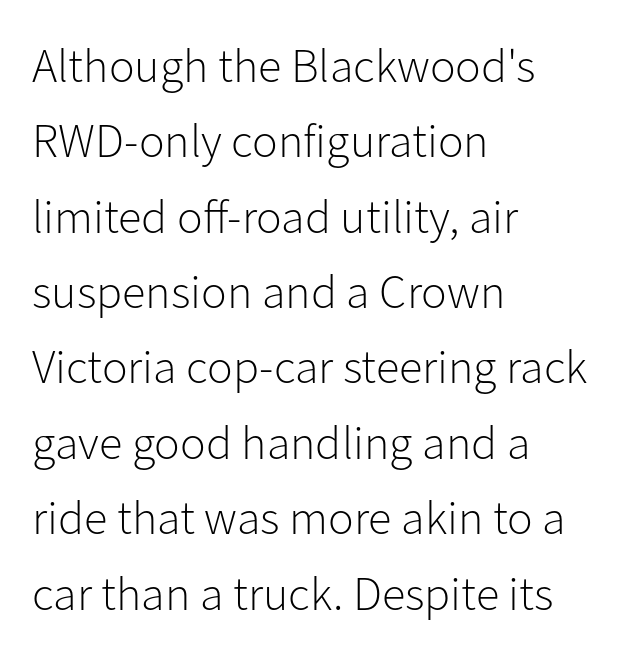
{"serif": "no", "italic": "no", "bold": "no", "weight": "light", "width": "normal", "stroke_contrast": "low", "x_height": "medium", "monospaced": "no", "underline": "no", "align": "left", "line_spacing": "normal", "line_spacing_ratio": 1.57, "letter_spacing": "normal", "letter_spacing_em": 0.0, "glyph_px": 48}
